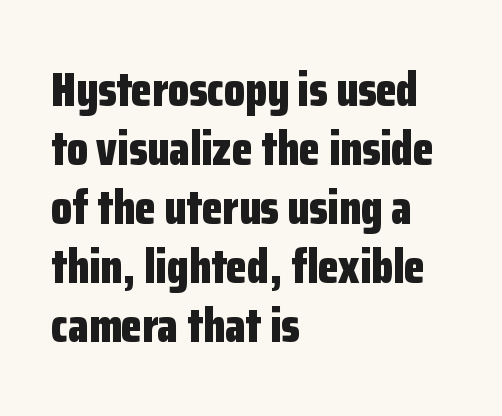
{"serif": "no", "italic": "no", "bold": "yes", "weight": "bold", "width": "condensed", "stroke_contrast": "low", "x_height": "medium", "monospaced": "no", "underline": "no", "align": "left", "line_spacing_ratio": 1.23, "letter_spacing": "normal", "letter_spacing_em": 0.0, "glyph_px": 48}
